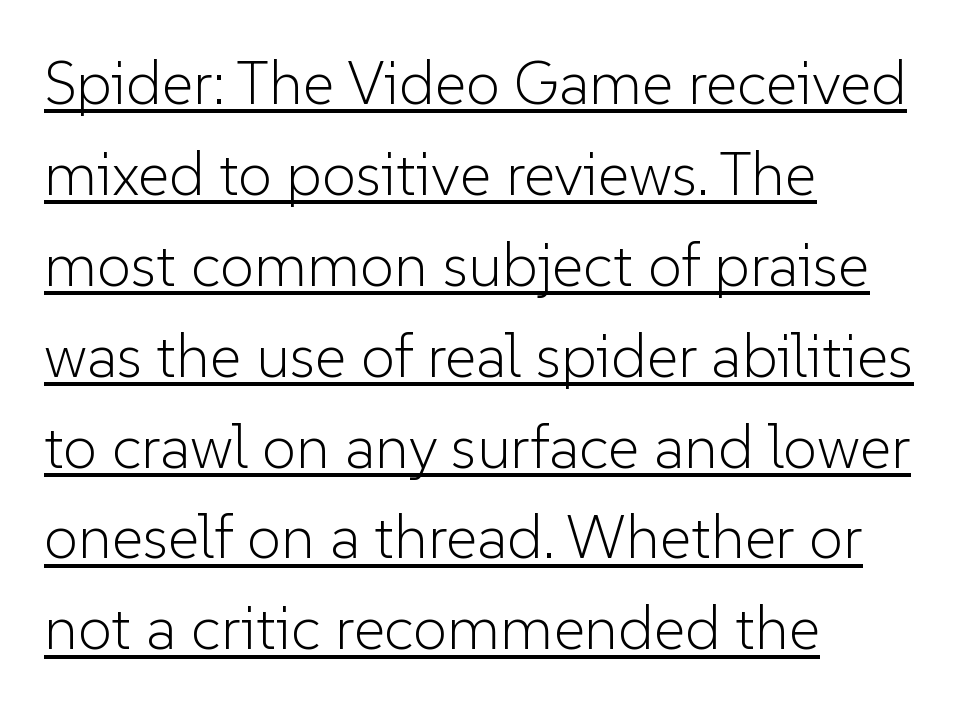
The image shows 61 px light sans-serif type, upright; set left-aligned, normal line spacing (1.49x), normal letter spacing, underlined; low stroke contrast and a medium x-height.
